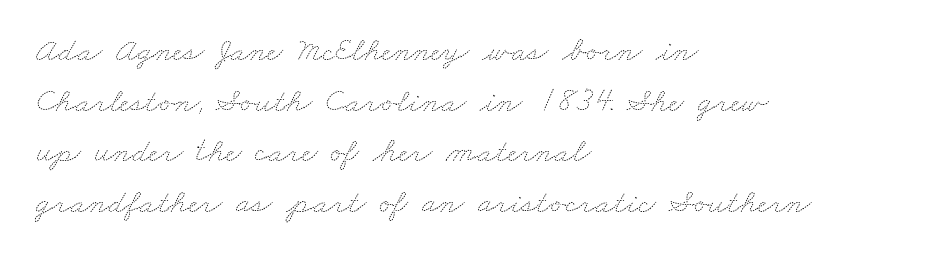
Students, note that the glyphs here touch the page at normal intervals. The passage shown stacks its lines at a standard gap. The strip under each line holds only bare page. The lines are quadded left.
